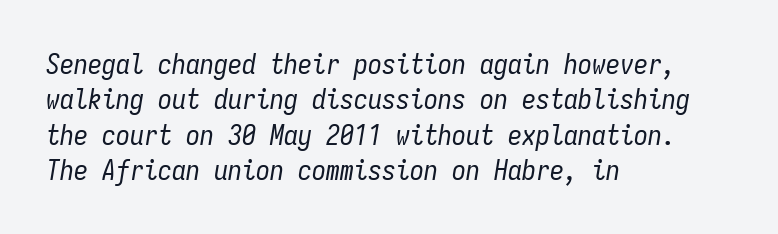
The image shows 28 px regular-weight, condensed type, italic (leaning right), monospaced; set left-aligned, normal line spacing (1.26x), normal letter spacing, not underlined; low stroke contrast and a medium x-height.
